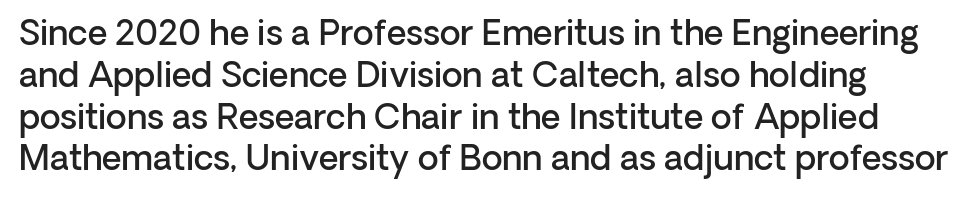
Q: Is the text bold? A: Semi-bold.
Q: Is the text italic (slanted)? A: No, it is upright.
Q: Is the typeface a serif or a sans-serif typeface? A: Sans-serif.
Q: Is the text underlined? A: No.
Q: Is the spacing between letters normal or unusually wide? A: Normal.
Q: Width (condensed, normal, or wide)? A: Normal.
Q: Stroke contrast? A: Low.
Q: x-height? A: Medium.
Q: Monospaced? A: No.
